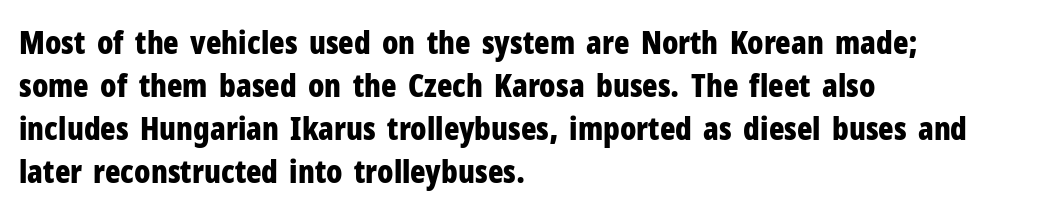
The image shows 32 px bold, condensed sans-serif type, upright; set left-aligned, normal line spacing (1.34x), normal letter spacing, not underlined; low stroke contrast and a medium x-height.
